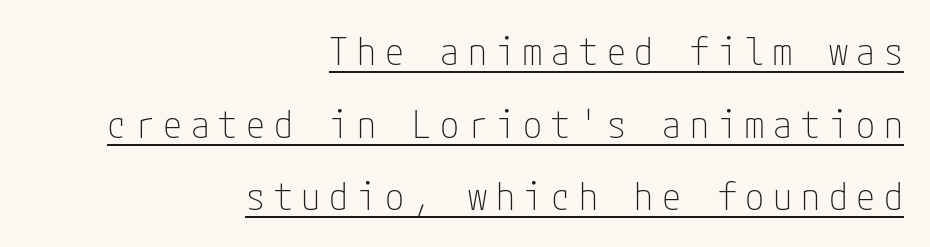
Q: Is the text bold? A: No.
Q: Is the text italic (slanted)? A: No, it is upright.
Q: Is the typeface a serif or a sans-serif typeface? A: Sans-serif.
Q: Is the text underlined? A: Yes.
Q: How is the paragraph aligned? A: Right-aligned.
Q: Is the spacing between letters normal or unusually wide? A: Unusually wide.
Q: Is the spacing between lines tight, normal or loose? A: Loose.
Q: Width (condensed, normal, or wide)? A: Condensed.
Q: Stroke contrast? A: Low.
Q: x-height? A: Medium.
